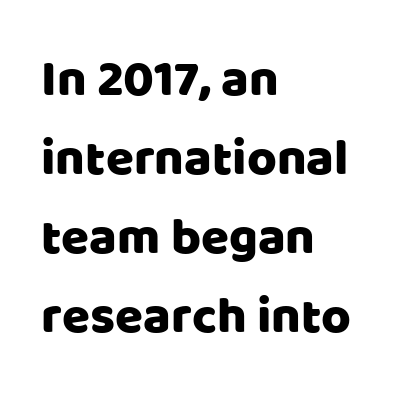
{"serif": "no", "italic": "no", "width": "normal", "stroke_contrast": "low", "x_height": "large", "monospaced": "no", "underline": "no", "align": "left", "line_spacing": "normal", "line_spacing_ratio": 1.55, "letter_spacing": "normal", "letter_spacing_em": 0.0, "glyph_px": 51}
